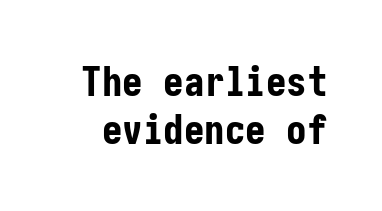
Q: Is the text bold? A: Yes.
Q: Is the text italic (slanted)? A: No, it is upright.
Q: Is the typeface a serif or a sans-serif typeface? A: Sans-serif.
Q: Is the text underlined? A: No.
Q: Is the spacing between letters normal or unusually wide? A: Normal.
Q: Width (condensed, normal, or wide)? A: Condensed.
Q: Stroke contrast? A: Low.
Q: x-height? A: Medium.
